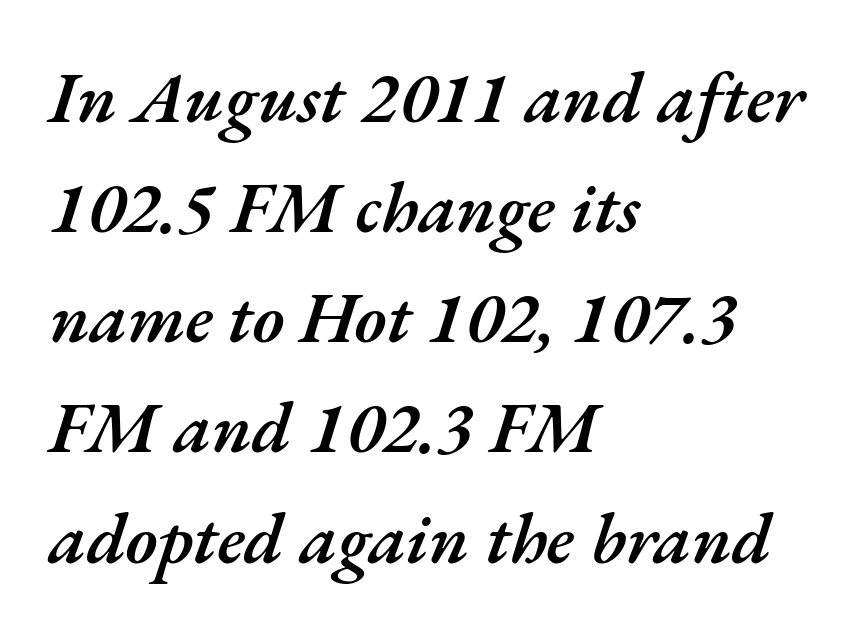
The image shows 72 px semibold type, italic (leaning right); set left-aligned, normal line spacing (1.53x), normal letter spacing, not underlined; medium stroke contrast and a small x-height.
